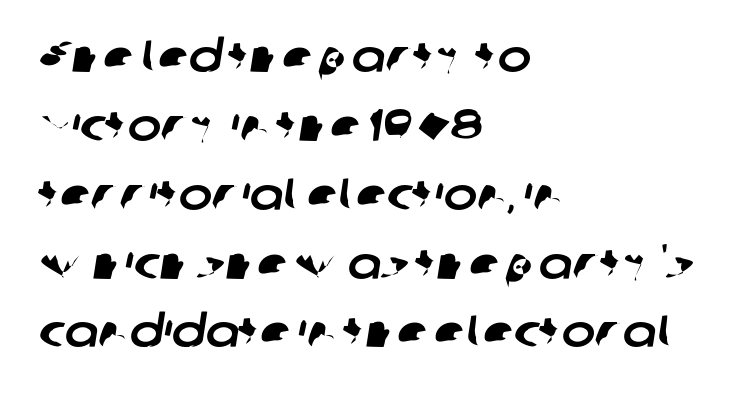
The image shows 45 px sans-serif type; set left-aligned, normal line spacing (1.53x), normal letter spacing, not underlined; low stroke contrast and a medium x-height.
